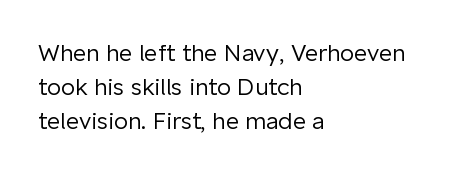
Q: Is the text bold? A: No.
Q: Is the text italic (slanted)? A: No, it is upright.
Q: Is the text underlined? A: No.
Q: How is the paragraph aligned? A: Left-aligned.
Q: Is the spacing between letters normal or unusually wide? A: Normal.
Q: Is the spacing between lines tight, normal or loose? A: Normal.
